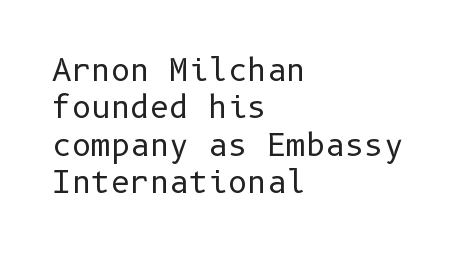
The image shows 30 px regular-weight sans-serif type, upright; set left-aligned, normal line spacing (1.25x), normal letter spacing, not underlined; low stroke contrast and a medium x-height.
